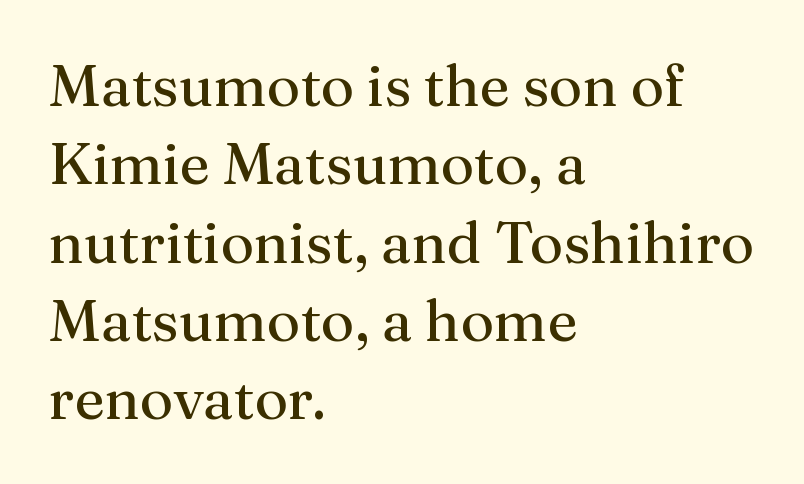
Q: Is the text bold? A: No.
Q: Is the text italic (slanted)? A: No, it is upright.
Q: Is the typeface a serif or a sans-serif typeface? A: Serif.
Q: Is the text underlined? A: No.
Q: How is the paragraph aligned? A: Left-aligned.
Q: Is the spacing between letters normal or unusually wide? A: Normal.
Q: Is the spacing between lines tight, normal or loose? A: Normal.
Q: Width (condensed, normal, or wide)? A: Normal.
Q: Stroke contrast? A: Medium.
Q: x-height? A: Medium.
Q: Monospaced? A: No.
